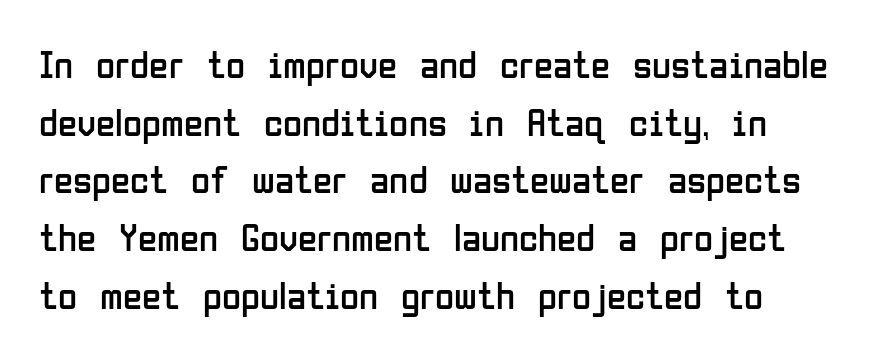
The image shows 39 px regular-weight, condensed sans-serif type, upright; set normal line spacing (1.48x), normal letter spacing, not underlined; low stroke contrast and a medium x-height.
